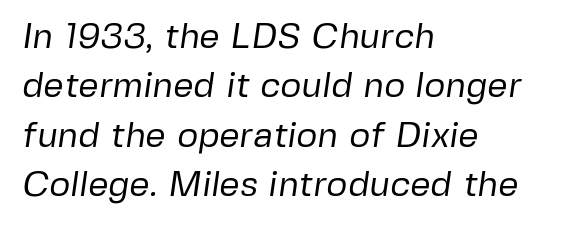
{"serif": "no", "bold": "no", "weight": "regular", "width": "normal", "stroke_contrast": "low", "x_height": "medium", "monospaced": "no", "underline": "no", "align": "left", "line_spacing": "normal", "line_spacing_ratio": 1.37, "letter_spacing": "normal", "letter_spacing_em": 0.0, "glyph_px": 36}
